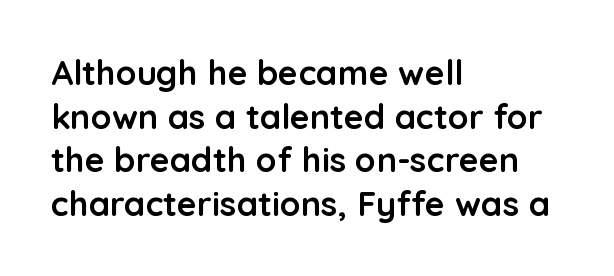
Q: Is the text bold? A: Yes.
Q: Is the text italic (slanted)? A: No, it is upright.
Q: Is the typeface a serif or a sans-serif typeface? A: Sans-serif.
Q: Is the text underlined? A: No.
Q: How is the paragraph aligned? A: Left-aligned.
Q: Is the spacing between letters normal or unusually wide? A: Normal.
Q: Is the spacing between lines tight, normal or loose? A: Normal.
Q: Width (condensed, normal, or wide)? A: Normal.
Q: Stroke contrast? A: Low.
Q: x-height? A: Medium.
Q: Monospaced? A: No.
